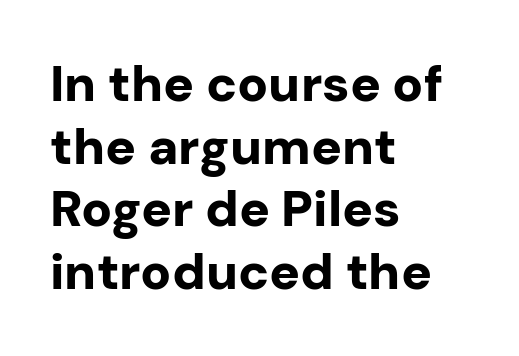
Summary of weight: heavy, a full bold. Check where the strokes stop: nothing finishes them off — pure sans. Letter spacing: default. Each line starts at the same left margin while the right side varies. Nope, not italic — everything's standing straight. These lines are rendered in a variable-pitch font.
